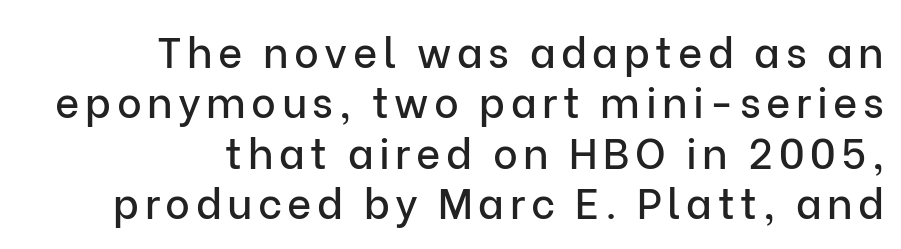
Q: Is the text italic (slanted)? A: No, it is upright.
Q: Is the typeface a serif or a sans-serif typeface? A: Sans-serif.
Q: Is the text underlined? A: No.
Q: How is the paragraph aligned? A: Right-aligned.
Q: Width (condensed, normal, or wide)? A: Normal.
Q: Stroke contrast? A: Low.
Q: x-height? A: Medium.
Q: Monospaced? A: No.
